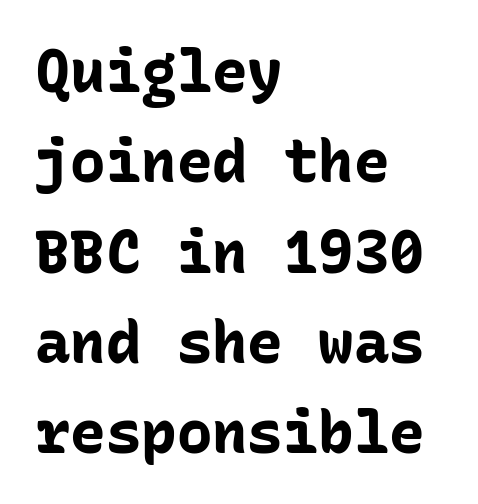
{"serif": "no", "italic": "no", "bold": "yes", "weight": "bold", "width": "normal", "stroke_contrast": "low", "x_height": "medium", "monospaced": "yes", "underline": "no", "align": "left", "line_spacing": "normal", "line_spacing_ratio": 1.53, "letter_spacing": "normal", "letter_spacing_em": 0.0, "glyph_px": 59}
